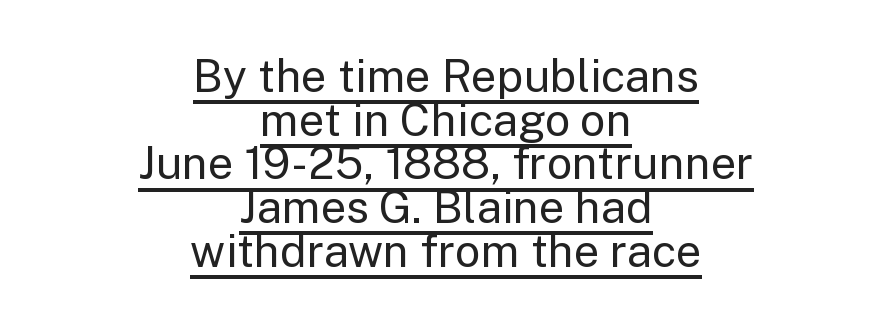
{"serif": "no", "italic": "no", "bold": "no", "weight": "regular", "width": "normal", "stroke_contrast": "low", "x_height": "medium", "monospaced": "no", "underline": "yes", "align": "center", "line_spacing": "tight", "line_spacing_ratio": 0.97, "letter_spacing": "normal", "letter_spacing_em": 0.0, "glyph_px": 45}
